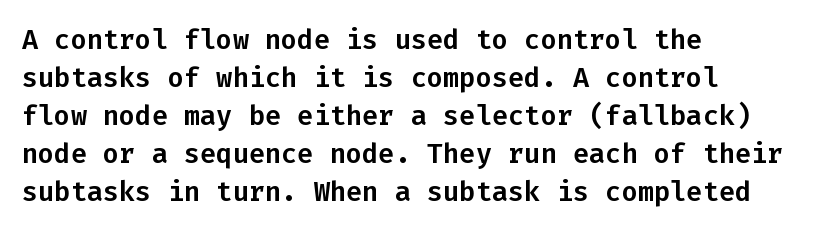
Q: Is the text italic (slanted)? A: No, it is upright.
Q: Is the text underlined? A: No.
Q: How is the paragraph aligned? A: Left-aligned.
Q: Is the spacing between letters normal or unusually wide? A: Normal.
Q: Is the spacing between lines tight, normal or loose? A: Normal.
